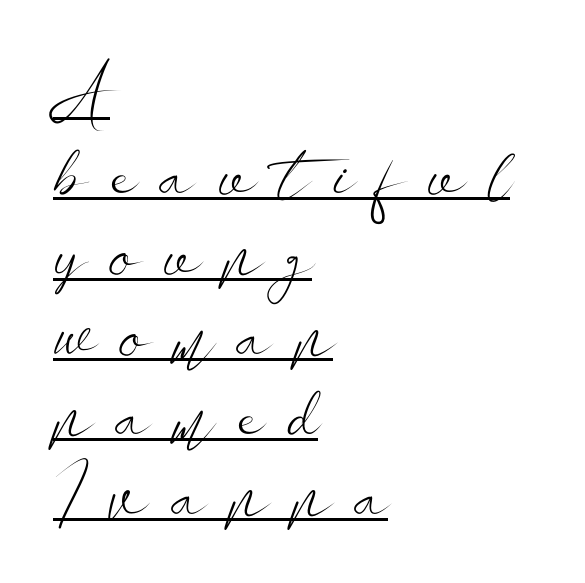
The image shows 75 px light, wide sans-serif type; set left-aligned, tight line spacing (1.07x), unusually wide letter spacing (+0.33 em), underlined; low stroke contrast and a small x-height.
